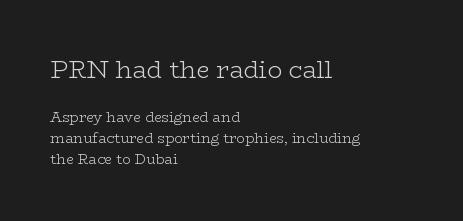
The image shows 24 px text type, upright; set left-aligned, normal line spacing (1.52x), normal letter spacing, not underlined; the first (top) block is 1.71x larger.
